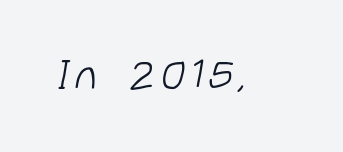
The image shows 41 px light sans-serif type; set not underlined; low stroke contrast and a medium x-height.
